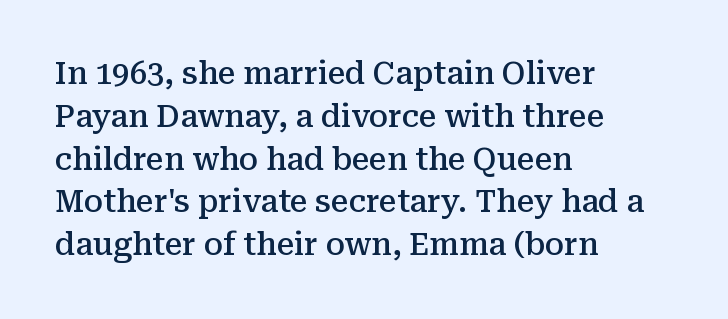
Typographically, this falls in the serif category. The words here are not underlined. Look at the stroke-to-counter ratio: somewhat heavy, a semibold. These lines keep a tight, regular rhythm from letter to letter. Each letter keeps its own natural width here, so spacing adapts to shape. The typesetter chose a ragged-right arrangement here.
